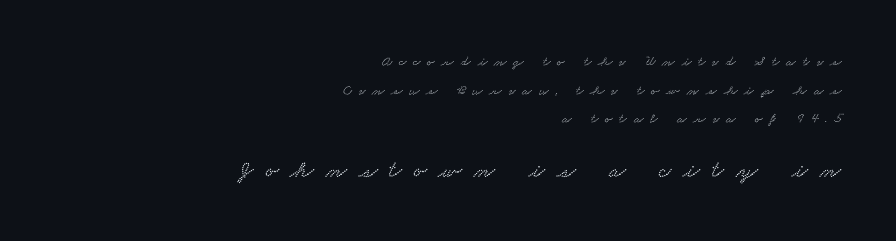
The image shows 24 px text type; set right-aligned, loose line spacing (2.05x), unusually wide letter spacing (+0.5 em), not underlined; the second (bottom) block is 1.71x larger.
